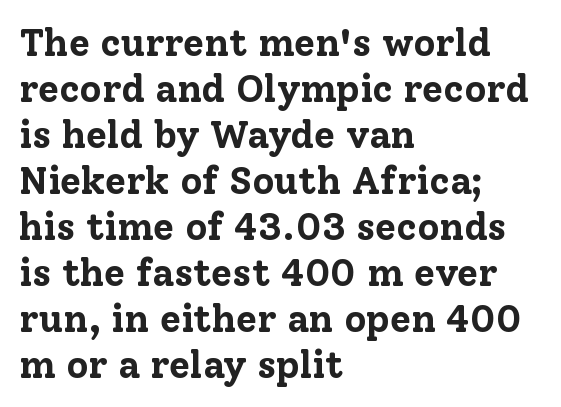
Q: Is the text bold? A: Yes.
Q: Is the text italic (slanted)? A: No, it is upright.
Q: Is the typeface a serif or a sans-serif typeface? A: Serif.
Q: Is the text underlined? A: No.
Q: How is the paragraph aligned? A: Left-aligned.
Q: Is the spacing between letters normal or unusually wide? A: Normal.
Q: Width (condensed, normal, or wide)? A: Normal.
Q: Stroke contrast? A: Low.
Q: x-height? A: Medium.
Q: Monospaced? A: No.
